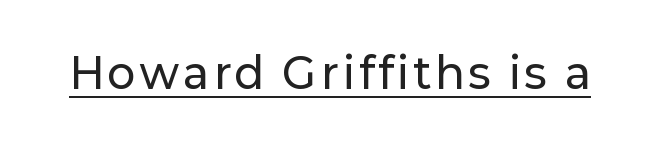
The image shows 42 px sans-serif type, upright; set underlined; low stroke contrast and a medium x-height.
